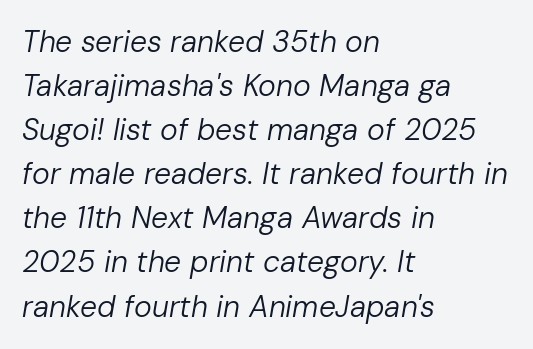
The image shows 30 px regular-weight type, italic (leaning right); set left-aligned, normal line spacing (1.47x), normal letter spacing, not underlined; low stroke contrast and a medium x-height.
